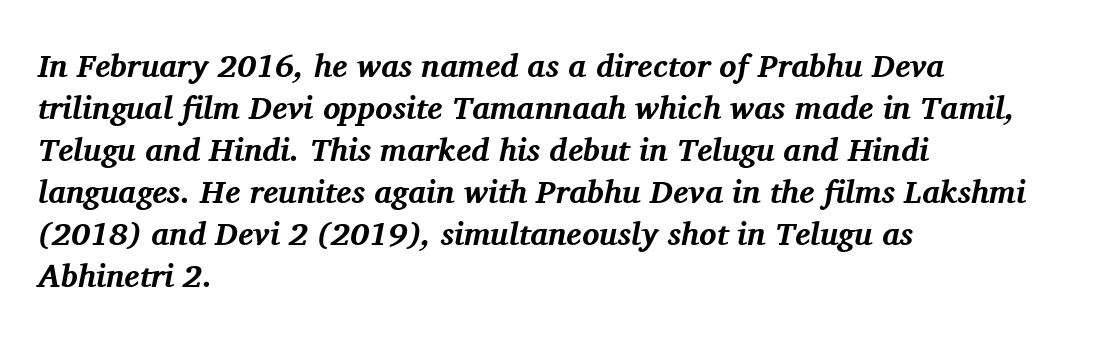
Glance below the letters and you will spot only blank space. Each letter keeps its own natural width here, so spacing adapts to shape. Emphasis by weight is at full strength: bold. Successive baselines arrive at the customary interval. Looking at the ascenders, they clearly lean. Which margin do the lines hug? The left one — the right edge is uneven.
